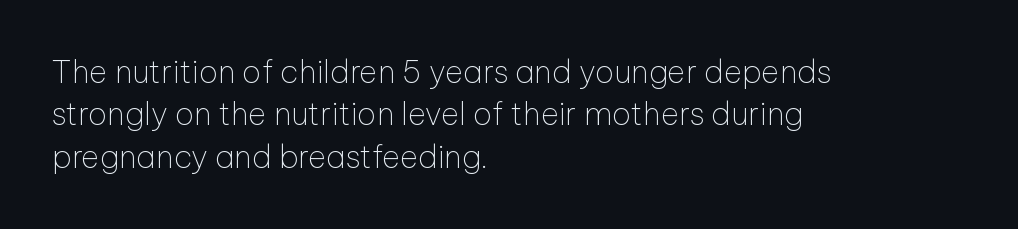
The image shows 31 px thin sans-serif type, upright; set left-aligned, normal line spacing (1.37x), normal letter spacing, not underlined; low stroke contrast and a medium x-height.
